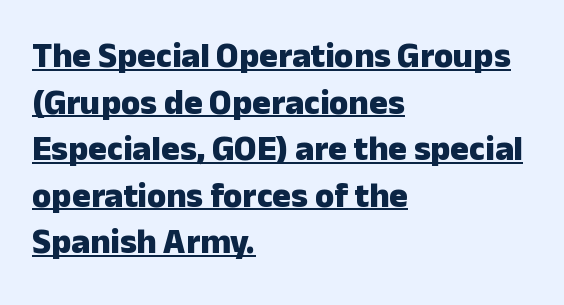
The image shows 35 px heavy sans-serif type, upright; set left-aligned, normal line spacing (1.33x), normal letter spacing, underlined; low stroke contrast and a medium x-height.
